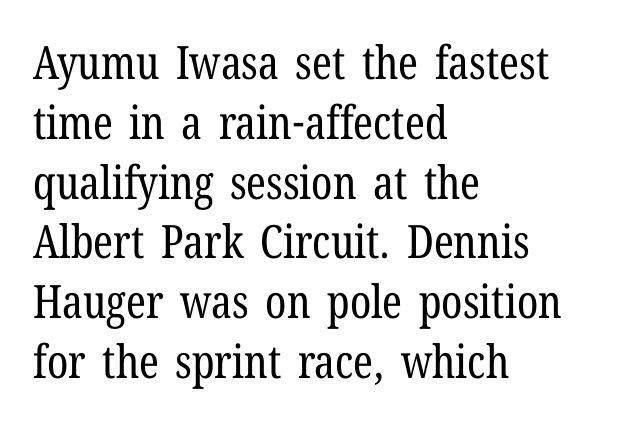
The characters are drawn with everyday or finer stroke widths. These lines are set flush left with a ragged right edge. Whoever set this chose a conventional vertical rhythm. The gap between lines stays unmarked. Nobody touched the tracking dial on this one. Nope, not italic — everything's standing straight.
